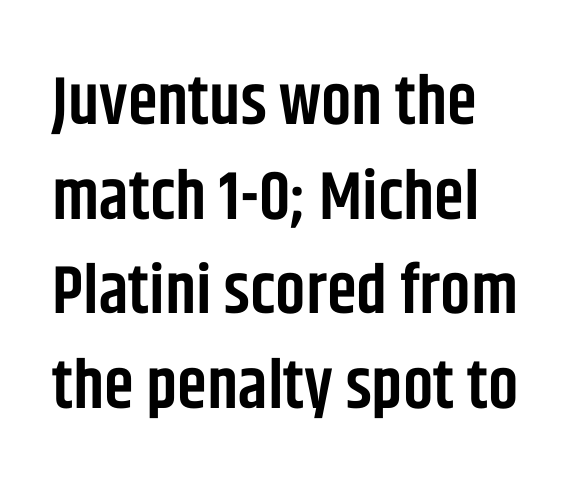
The image shows 68 px semibold, condensed sans-serif type, upright; set left-aligned, normal line spacing (1.39x), normal letter spacing, not underlined; low stroke contrast and a large x-height.
